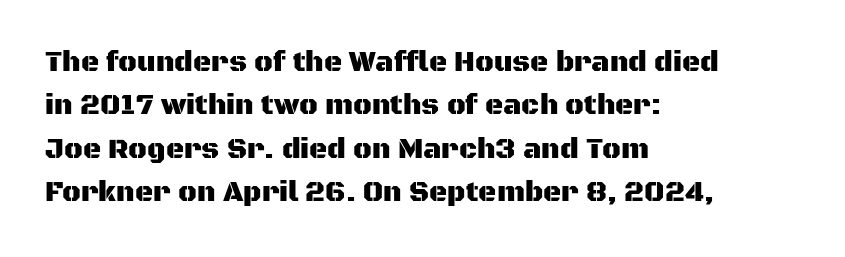
Q: Is the text italic (slanted)? A: No, it is upright.
Q: Is the typeface a serif or a sans-serif typeface? A: Sans-serif.
Q: Is the text underlined? A: No.
Q: How is the paragraph aligned? A: Left-aligned.
Q: Is the spacing between letters normal or unusually wide? A: Normal.
Q: Is the spacing between lines tight, normal or loose? A: Normal.
Q: Width (condensed, normal, or wide)? A: Normal.
Q: Stroke contrast? A: Medium.
Q: x-height? A: Large.
Q: Monospaced? A: No.
